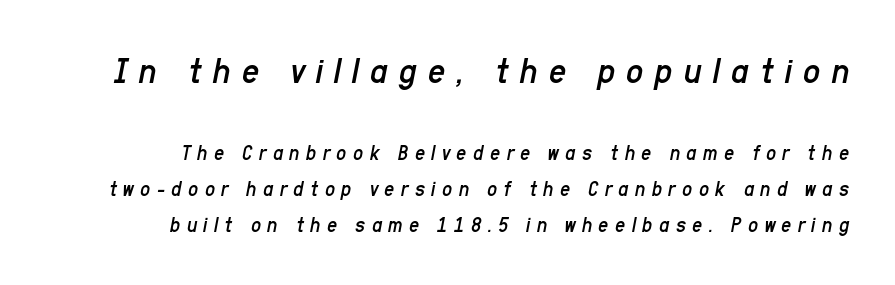
Students, note that the glyphs here are deliberately spaced far apart. A bare baseline throughout the passage. Compared with a typical body face, this is equally light or lighter still. The emphasis by scale lands on block number one, above.
